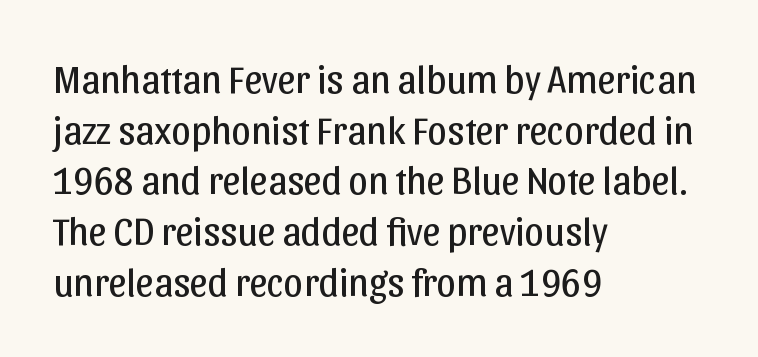
The image shows 39 px regular-weight sans-serif type, upright; set left-aligned, normal line spacing (1.3x), normal letter spacing, not underlined; low stroke contrast and a medium x-height.
